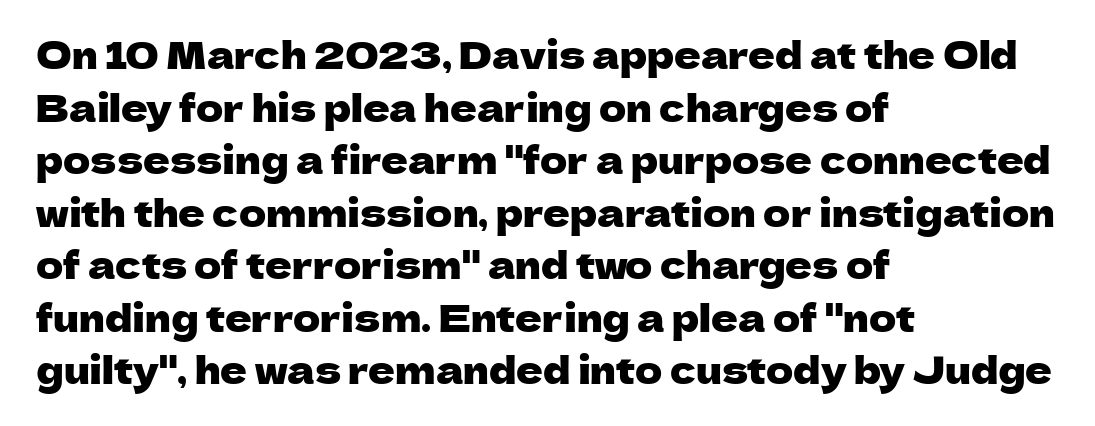
Q: Is the text italic (slanted)? A: No, it is upright.
Q: Is the typeface a serif or a sans-serif typeface? A: Sans-serif.
Q: Is the text underlined? A: No.
Q: How is the paragraph aligned? A: Left-aligned.
Q: Is the spacing between letters normal or unusually wide? A: Normal.
Q: Is the spacing between lines tight, normal or loose? A: Normal.
Q: Width (condensed, normal, or wide)? A: Normal.
Q: Stroke contrast? A: Low.
Q: x-height? A: Medium.
Q: Monospaced? A: No.
